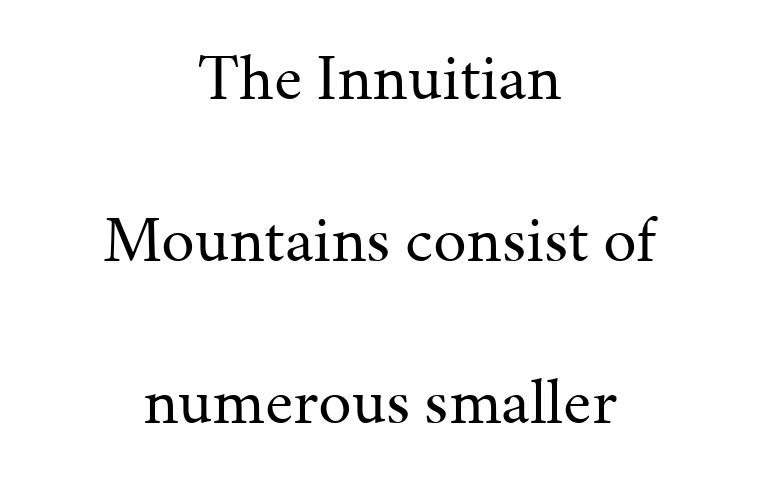
{"serif": "yes", "italic": "no", "bold": "no", "weight": "regular", "width": "normal", "stroke_contrast": "medium", "x_height": "medium", "monospaced": "no", "underline": "no", "align": "center", "line_spacing": "loose", "line_spacing_ratio": 2.42, "letter_spacing": "normal", "letter_spacing_em": 0.0, "glyph_px": 67}
